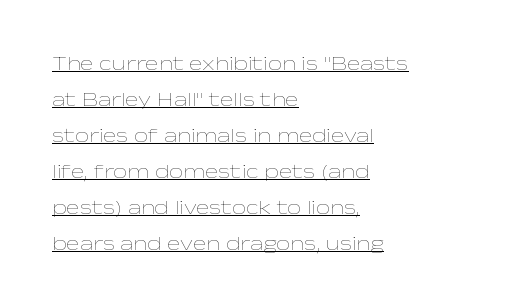
Q: Is the text bold? A: No.
Q: Is the text italic (slanted)? A: No, it is upright.
Q: Is the text underlined? A: Yes.
Q: How is the paragraph aligned? A: Left-aligned.
Q: Is the spacing between letters normal or unusually wide? A: Normal.
